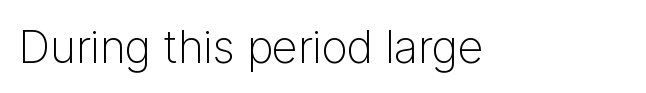
The text was rendered using a sans face with plain stroke endings. Tracking value appears to be zero — textbook default spacing. The cut favours lightness, reaching ordinary text weight at its darkest. This is the regular roman posture of the typeface. Spacing verdict: proportional, widths tailored to each character.
